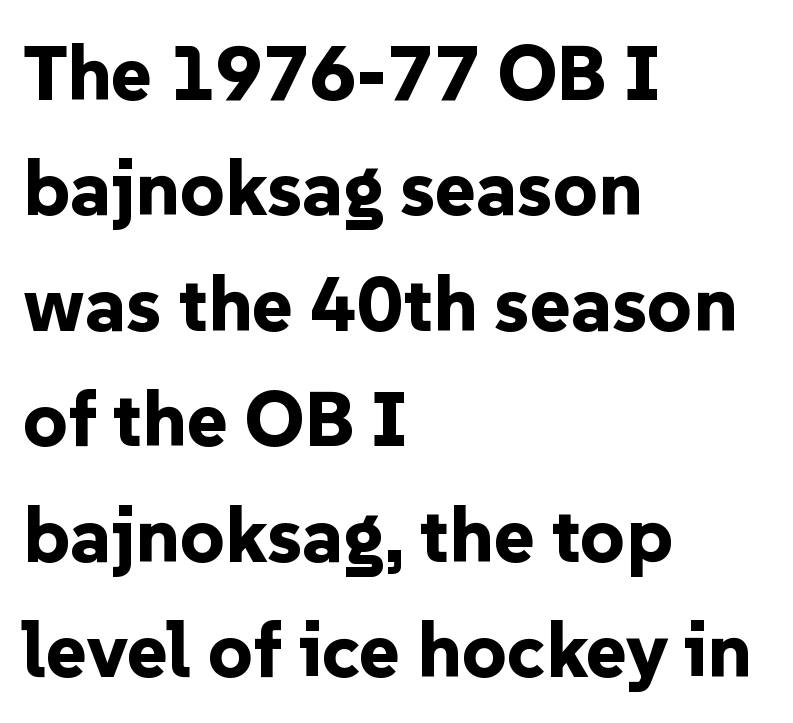
Q: Is the text bold? A: Yes.
Q: Is the text italic (slanted)? A: No, it is upright.
Q: Is the typeface a serif or a sans-serif typeface? A: Sans-serif.
Q: Is the text underlined? A: No.
Q: How is the paragraph aligned? A: Left-aligned.
Q: Is the spacing between letters normal or unusually wide? A: Normal.
Q: Is the spacing between lines tight, normal or loose? A: Normal.
Q: Width (condensed, normal, or wide)? A: Normal.
Q: Stroke contrast? A: Low.
Q: x-height? A: Medium.
Q: Monospaced? A: No.
